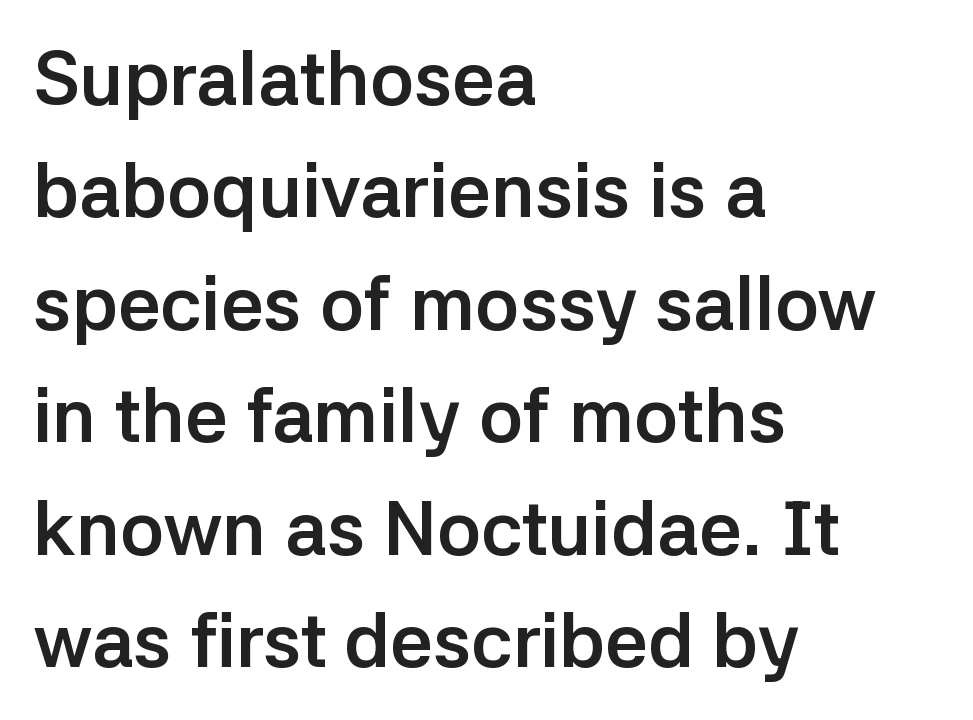
The image shows 75 px semibold sans-serif type, upright; set left-aligned, normal line spacing (1.5x), normal letter spacing, not underlined; low stroke contrast and a medium x-height.
